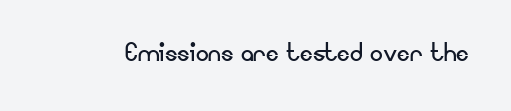
{"serif": "no", "italic": "no", "bold": "no", "weight": "regular", "width": "normal", "stroke_contrast": "low", "x_height": "small", "monospaced": "no", "underline": "no", "letter_spacing": "normal", "letter_spacing_em": 0.0, "glyph_px": 32}
